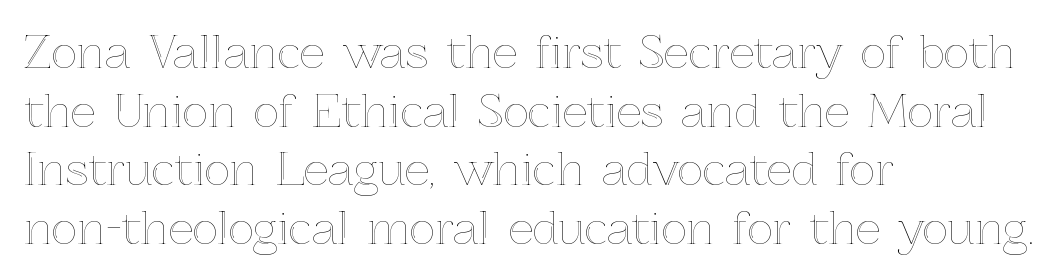
Nope, not italic — everything's standing straight. Tracking value appears to be zero — textbook default spacing. Note the varied advance widths — an 'i' is clearly narrower than an 'm'. A bare baseline throughout the passage. This rendering uses left alignment, leaving the right contour irregular. Regarding leading, the lines here are spaced in the standard way.
